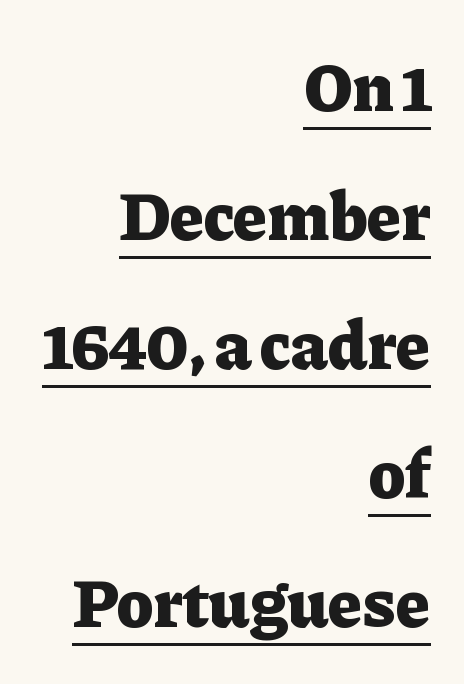
{"serif": "yes", "italic": "no", "bold": "yes", "weight": "heavy", "width": "normal", "stroke_contrast": "low", "x_height": "medium", "monospaced": "no", "underline": "yes", "align": "right", "line_spacing_ratio": 1.87, "letter_spacing": "normal", "letter_spacing_em": 0.0, "glyph_px": 69}
